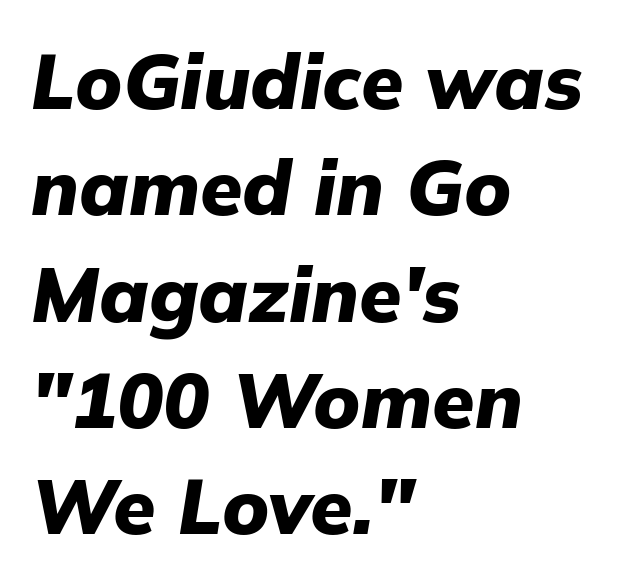
{"italic": "yes", "lean": "right", "slant_degrees": 9, "bold": "yes", "weight": "heavy", "width": "normal", "stroke_contrast": "low", "x_height": "medium", "monospaced": "no", "underline": "no", "align": "left", "line_spacing": "normal", "line_spacing_ratio": 1.38, "letter_spacing": "normal", "letter_spacing_em": 0.0, "glyph_px": 77}
